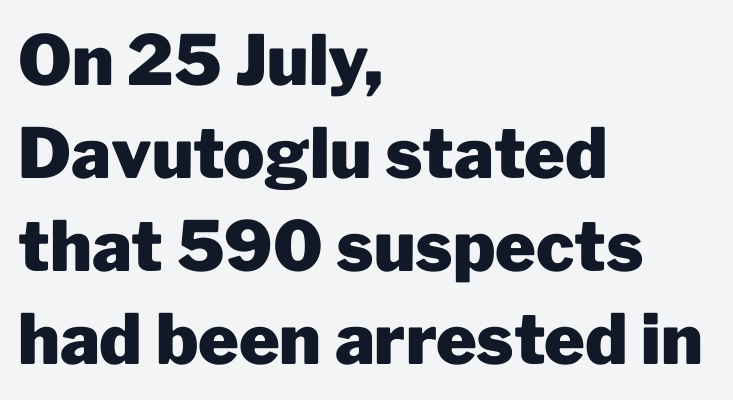
Q: Is the text bold? A: Yes.
Q: Is the text italic (slanted)? A: No, it is upright.
Q: Is the typeface a serif or a sans-serif typeface? A: Sans-serif.
Q: Is the text underlined? A: No.
Q: How is the paragraph aligned? A: Left-aligned.
Q: Is the spacing between letters normal or unusually wide? A: Normal.
Q: Is the spacing between lines tight, normal or loose? A: Normal.
Q: Width (condensed, normal, or wide)? A: Normal.
Q: Stroke contrast? A: Low.
Q: x-height? A: Medium.
Q: Monospaced? A: No.
